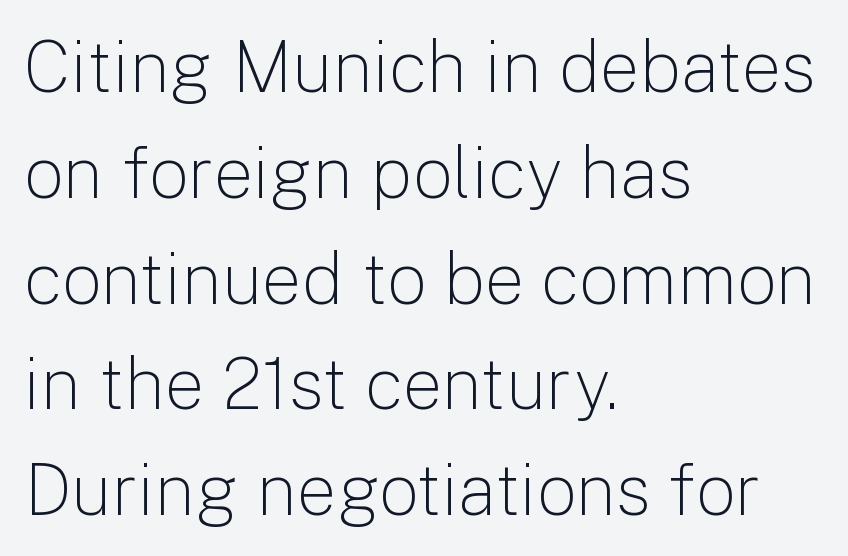
No feet cap the strokes, marking this as sans-serif type. Compared with typical paragraphs, the rows here are spaced about the same. The gaps between neighbouring characters are ordinary and unremarkable. One-word summary of the alignment: left. A typesetter would mark this as roman, not italic.
